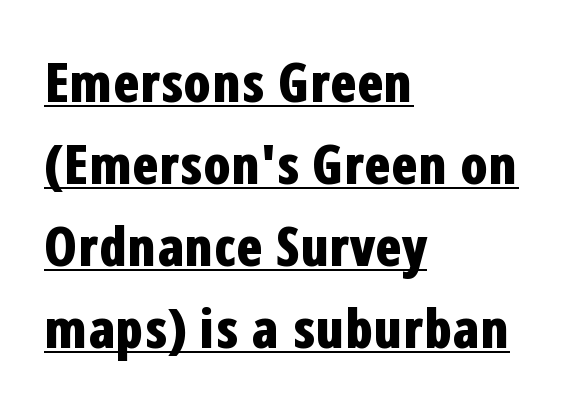
The image shows 54 px bold, condensed sans-serif type, upright; set left-aligned, normal line spacing (1.52x), normal letter spacing, underlined; low stroke contrast and a medium x-height.
